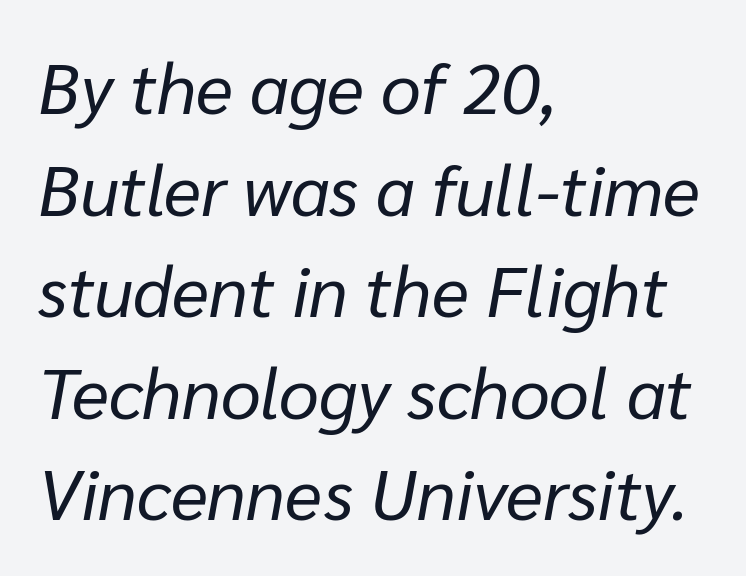
Q: Is the text bold? A: No.
Q: Is the text italic (slanted)? A: Yes, it leans right by about 10 degrees.
Q: Is the text underlined? A: No.
Q: How is the paragraph aligned? A: Left-aligned.
Q: Is the spacing between letters normal or unusually wide? A: Normal.
Q: Is the spacing between lines tight, normal or loose? A: Normal.
Q: Width (condensed, normal, or wide)? A: Normal.
Q: Stroke contrast? A: Low.
Q: x-height? A: Medium.
Q: Monospaced? A: No.
